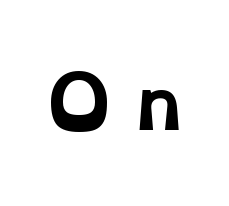
The letters advance in unequal steps, a hallmark of proportional type. No word sits above an underline. The face used here has the dense, thick strokes of a bold. Serif or sans? Serif — the stroke terminals have little feet.
